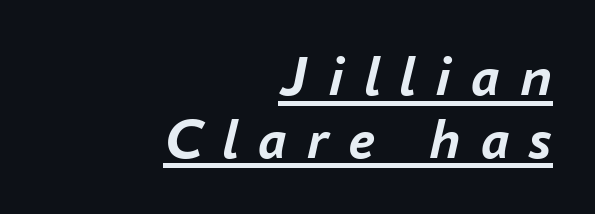
{"italic": "yes", "lean": "right", "slant_degrees": 16, "bold": "yes", "weight": "semibold", "width": "normal", "stroke_contrast": "low", "x_height": "medium", "monospaced": "no", "underline": "yes", "align": "right", "line_spacing": "tight", "line_spacing_ratio": 1.08, "letter_spacing": "wide", "letter_spacing_em": 0.34, "glyph_px": 58}
